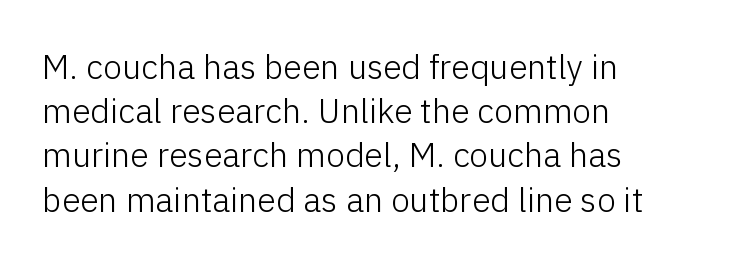
One-word summary of the alignment: left. Notice how the stems are strictly vertical — no italics here. Whoever set this chose a conventional vertical rhythm. Each stroke keeps to a modest, everyday thickness or less. Here the designer chose a conventional face with non-uniform glyph widths. The specimen omits any rule beneath the text block's lines.
